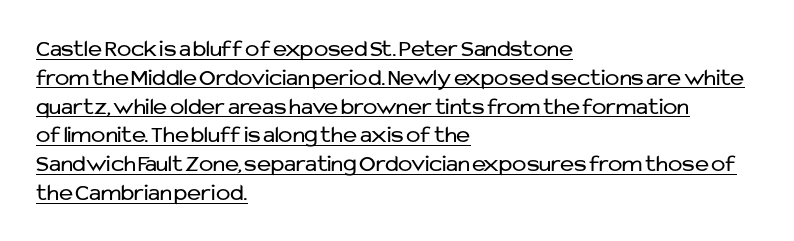
The image shows 24 px text type, upright; set left-aligned, line spacing 1.2x, normal letter spacing, underlined.
